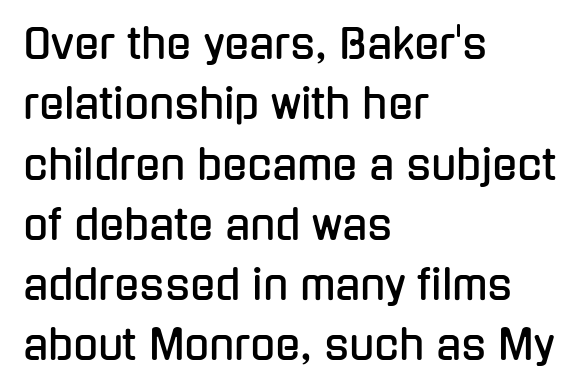
The image shows 41 px condensed sans-serif type, upright; set left-aligned, normal line spacing (1.47x), normal letter spacing, not underlined; low stroke contrast and a medium x-height.
